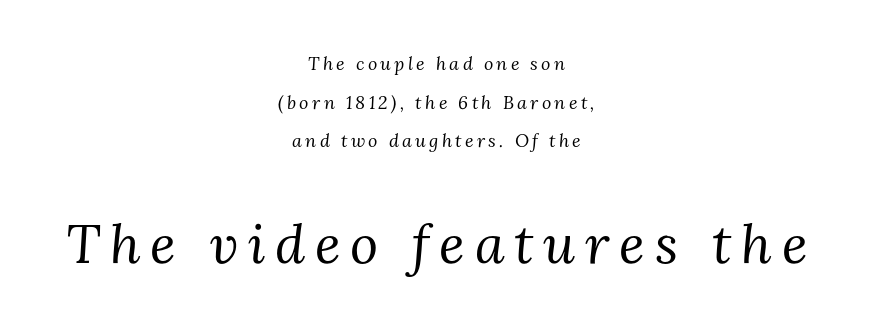
Q: Is the text bold? A: No.
Q: Is the text italic (slanted)? A: Yes, it leans right by about 3 degrees.
Q: Is the typeface a serif or a sans-serif typeface? A: Serif.
Q: Is the text underlined? A: No.
Q: How is the paragraph aligned? A: Centered.
Q: Is the spacing between lines tight, normal or loose? A: Loose.
Q: Which block of text is set in a larger size, the first (top) or the second (bottom)? A: The second (bottom) one.
Q: Width (condensed, normal, or wide)? A: Normal.
Q: Stroke contrast? A: Medium.
Q: x-height? A: Medium.
Q: Monospaced? A: No.
